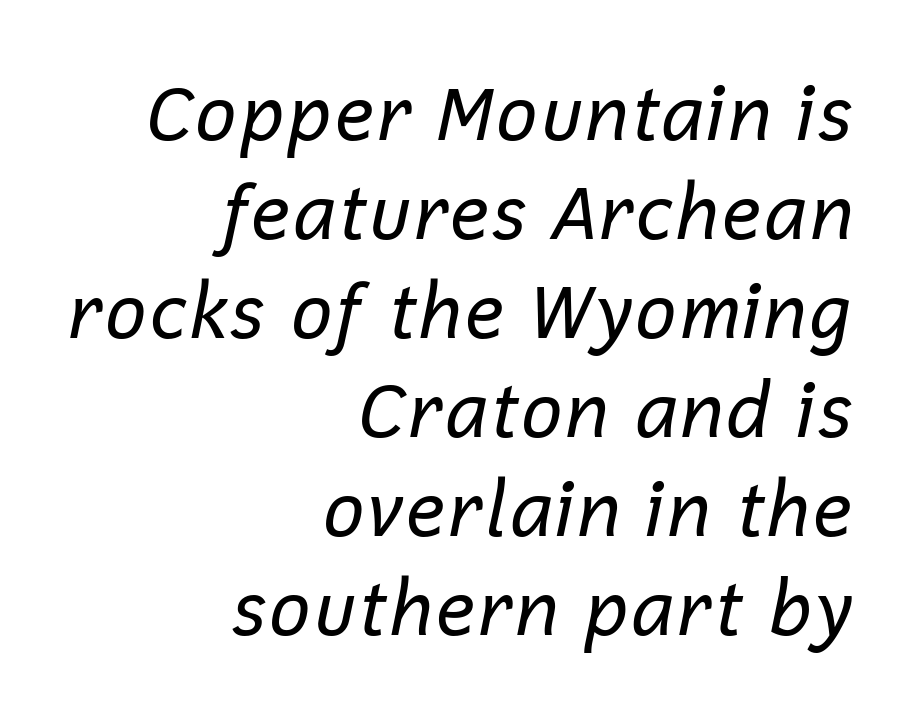
{"italic": "yes", "lean": "right", "slant_degrees": 12, "bold": "no", "weight": "regular", "width": "normal", "stroke_contrast": "low", "x_height": "medium", "monospaced": "no", "underline": "no", "align": "right", "line_spacing": "normal", "line_spacing_ratio": 1.32, "letter_spacing": "normal", "letter_spacing_em": 0.0, "glyph_px": 75}
